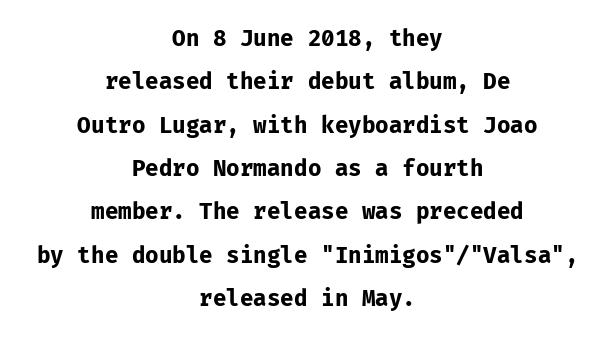
The type is set solid horizontally, with unmodified tracking. Descender tails drop into unmarked territory. Notice how thick the strokes are: this is what a full bold looks like. A centered setting, common on invitations and titles, is used for this passage. Compared with typical paragraphs, the rows here are farther apart.
